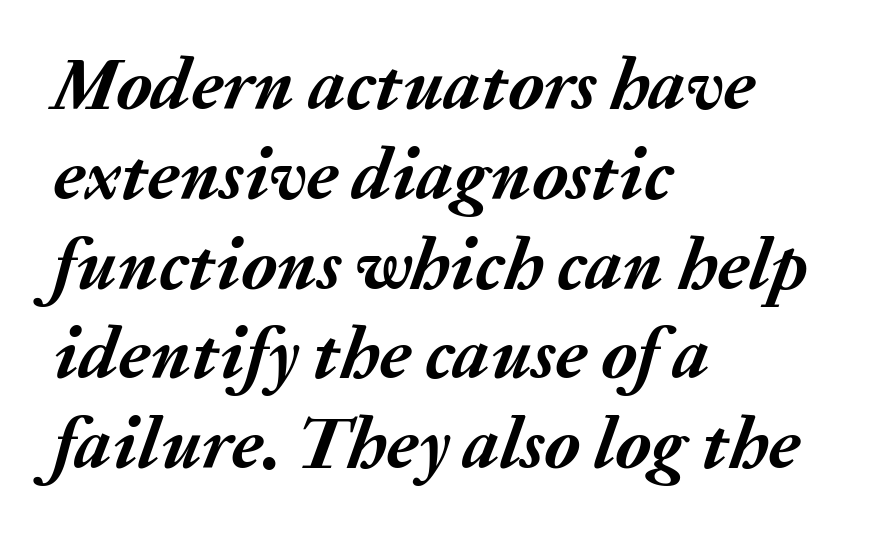
The typesetting leans heavy: a genuine bold. The passage is arranged the way most books set body copy — flush left. Lines of text with bare space underneath. How are the letters spaced? Ordinarily, with no added tracking. The letters are slanted; this is an italic face. A typesetter would call this proportional, since set widths differ per character.
